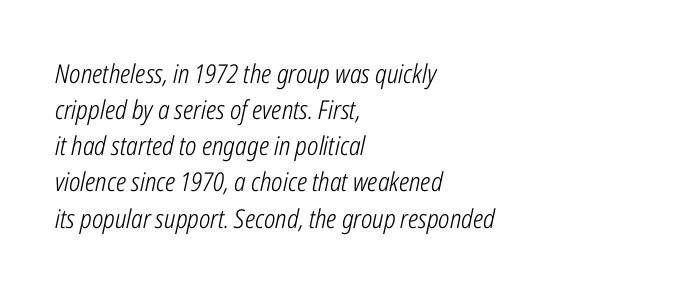
{"italic": "yes", "lean": "right", "slant_degrees": 12, "bold": "no", "underline": "no", "align": "left", "line_spacing": "normal", "line_spacing_ratio": 1.39, "letter_spacing": "normal", "letter_spacing_em": 0.0, "glyph_px": 26}
